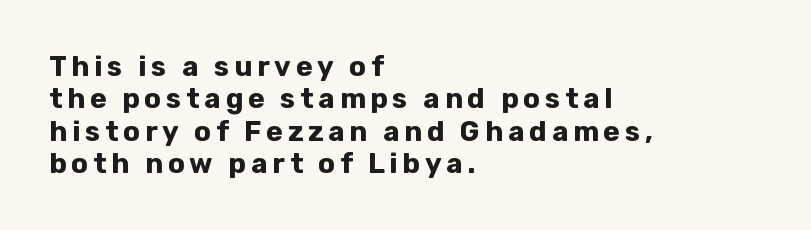
The image shows 28 px bold sans-serif type, upright; set left-aligned, line spacing 1.16x, not underlined; low stroke contrast and a medium x-height.
